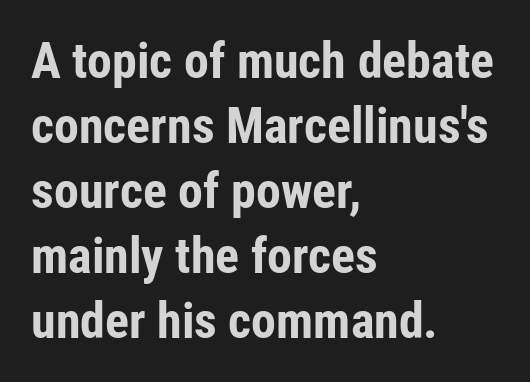
Q: Is the text bold? A: Yes.
Q: Is the text italic (slanted)? A: No, it is upright.
Q: Is the typeface a serif or a sans-serif typeface? A: Sans-serif.
Q: Is the text underlined? A: No.
Q: How is the paragraph aligned? A: Left-aligned.
Q: Is the spacing between letters normal or unusually wide? A: Normal.
Q: Is the spacing between lines tight, normal or loose? A: Normal.
Q: Width (condensed, normal, or wide)? A: Condensed.
Q: Stroke contrast? A: Low.
Q: x-height? A: Medium.
Q: Monospaced? A: No.
